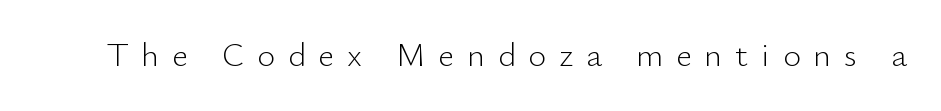
Q: Is the text bold? A: No.
Q: Is the text italic (slanted)? A: No, it is upright.
Q: Is the typeface a serif or a sans-serif typeface? A: Sans-serif.
Q: Is the text underlined? A: No.
Q: Is the spacing between letters normal or unusually wide? A: Unusually wide.
Q: Width (condensed, normal, or wide)? A: Normal.
Q: Stroke contrast? A: Low.
Q: x-height? A: Small.
Q: Monospaced? A: No.
